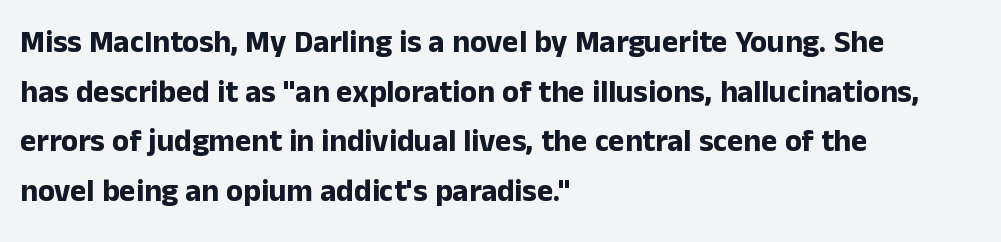
Q: Is the text bold? A: Yes.
Q: Is the text italic (slanted)? A: No, it is upright.
Q: Is the typeface a serif or a sans-serif typeface? A: Sans-serif.
Q: Is the text underlined? A: No.
Q: How is the paragraph aligned? A: Left-aligned.
Q: Is the spacing between letters normal or unusually wide? A: Normal.
Q: Is the spacing between lines tight, normal or loose? A: Normal.
Q: Width (condensed, normal, or wide)? A: Normal.
Q: Stroke contrast? A: Low.
Q: x-height? A: Medium.
Q: Monospaced? A: No.
